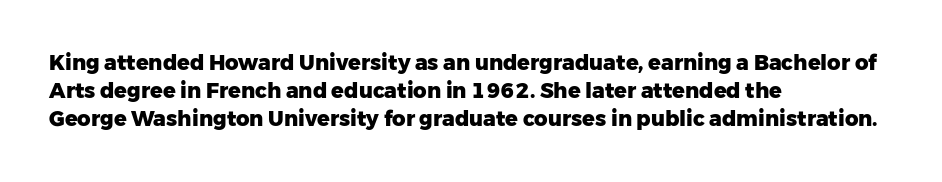
Anything drawn beneath the words? Only blank space. Evenly set lines give the paragraph a standard silhouette. In CSS terms this would be text-align: left. The font's upright variant was chosen for this text. Strokes here are thick enough to call this a true bold.
